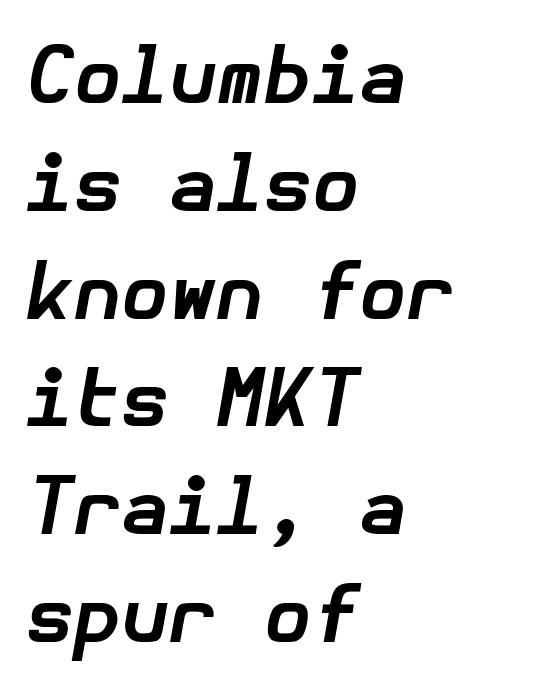
The image shows 77 px bold type, italic (leaning right); set left-aligned, normal line spacing (1.4x), normal letter spacing, not underlined; low stroke contrast and a medium x-height.
